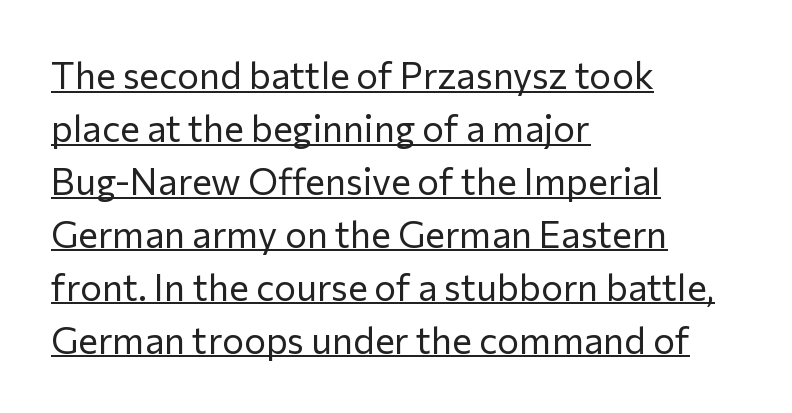
Q: Is the text bold? A: No.
Q: Is the text italic (slanted)? A: No, it is upright.
Q: Is the typeface a serif or a sans-serif typeface? A: Sans-serif.
Q: Is the text underlined? A: Yes.
Q: How is the paragraph aligned? A: Left-aligned.
Q: Is the spacing between letters normal or unusually wide? A: Normal.
Q: Is the spacing between lines tight, normal or loose? A: Normal.
Q: Width (condensed, normal, or wide)? A: Normal.
Q: Stroke contrast? A: Low.
Q: x-height? A: Medium.
Q: Monospaced? A: No.
